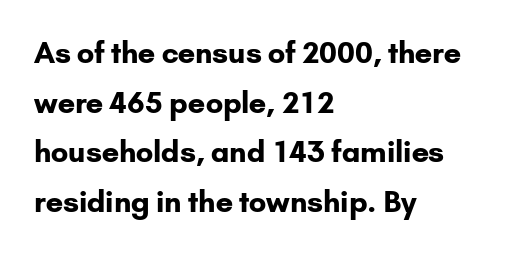
{"serif": "no", "italic": "no", "bold": "yes", "weight": "bold", "width": "normal", "stroke_contrast": "low", "x_height": "small", "monospaced": "no", "underline": "no", "align": "left", "line_spacing_ratio": 1.71, "letter_spacing": "normal", "letter_spacing_em": 0.0, "glyph_px": 29}
